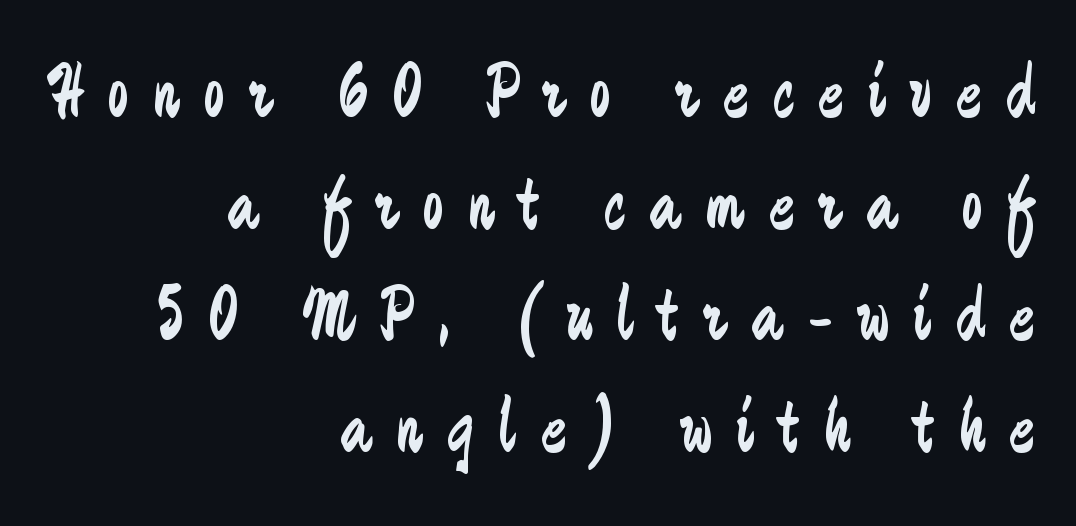
Q: Is the text bold? A: No.
Q: Is the text italic (slanted)? A: Yes.
Q: Is the typeface a serif or a sans-serif typeface? A: Sans-serif.
Q: Is the text underlined? A: No.
Q: How is the paragraph aligned? A: Right-aligned.
Q: Is the spacing between letters normal or unusually wide? A: Unusually wide.
Q: Is the spacing between lines tight, normal or loose? A: Normal.
Q: Width (condensed, normal, or wide)? A: Condensed.
Q: Stroke contrast? A: Low.
Q: x-height? A: Small.
Q: Monospaced? A: No.
